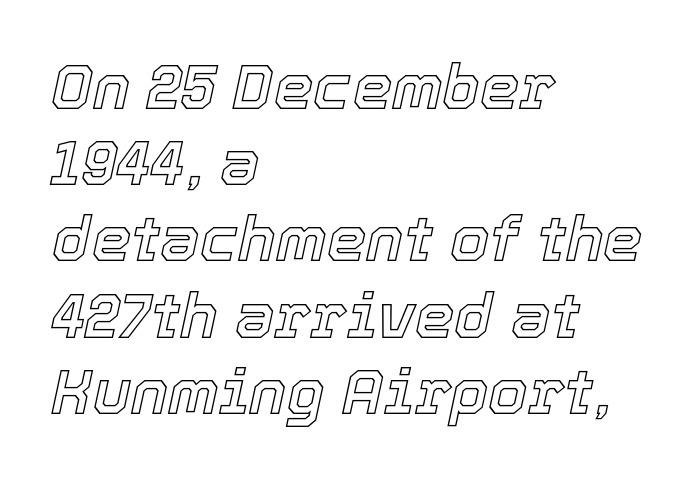
The area under the type is left untouched. The letters advance in unequal steps, a hallmark of proportional type. Notice how the stems are inclined rather than vertical — that's the hallmark of italics. The rag falls on the right side of this text block. This sample uses plain, unmodified letter spacing.
